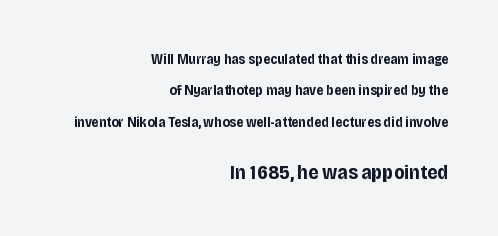
{"italic": "no", "bold": "yes", "underline": "no", "align": "right", "line_spacing": "loose", "line_spacing_ratio": 2.24, "letter_spacing": "normal", "letter_spacing_em": 0.0, "larger_block": "second", "size_ratio": 1.43, "glyph_px": 20}
